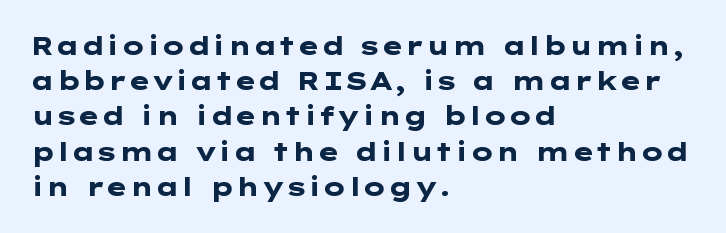
The image shows 25 px bold type, upright; set left-aligned, normal line spacing (1.41x), normal letter spacing, not underlined.
